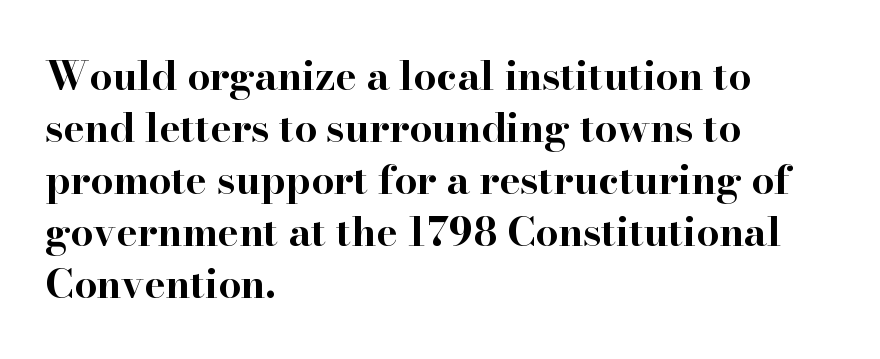
Q: Is the text bold? A: Yes.
Q: Is the text italic (slanted)? A: No, it is upright.
Q: Is the typeface a serif or a sans-serif typeface? A: Serif.
Q: Is the text underlined? A: No.
Q: How is the paragraph aligned? A: Left-aligned.
Q: Is the spacing between letters normal or unusually wide? A: Normal.
Q: Is the spacing between lines tight, normal or loose? A: Normal.
Q: Width (condensed, normal, or wide)? A: Wide.
Q: Stroke contrast? A: High.
Q: x-height? A: Small.
Q: Monospaced? A: No.
